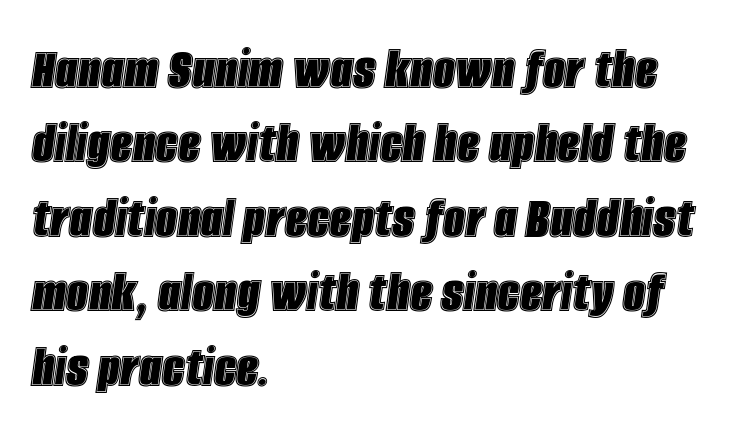
Q: Is the text italic (slanted)? A: Yes, it leans right by about 8 degrees.
Q: Is the text underlined? A: No.
Q: How is the paragraph aligned? A: Left-aligned.
Q: Is the spacing between letters normal or unusually wide? A: Normal.
Q: Width (condensed, normal, or wide)? A: Condensed.
Q: x-height? A: Large.
Q: Monospaced? A: No.
